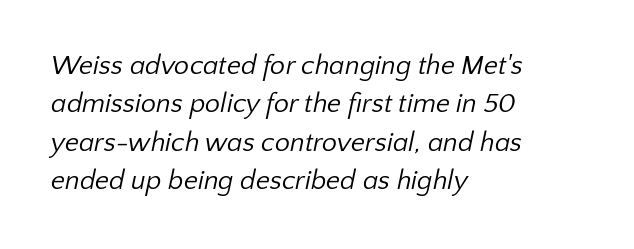
The image shows 27 px text type; set left-aligned, normal line spacing (1.42x), normal letter spacing, not underlined.
